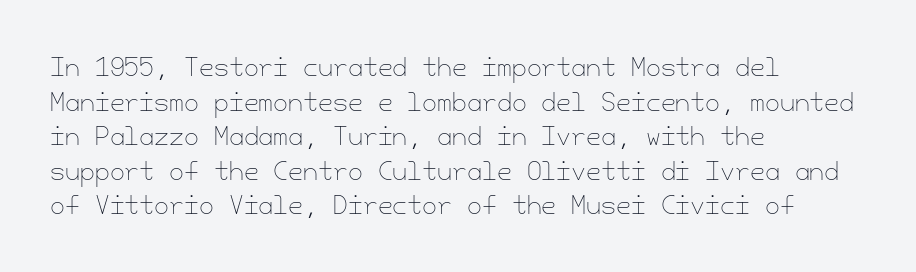
{"italic": "no", "bold": "no", "underline": "no", "align": "left", "line_spacing": "normal", "line_spacing_ratio": 1.44, "letter_spacing": "normal", "letter_spacing_em": 0.0, "glyph_px": 24}
